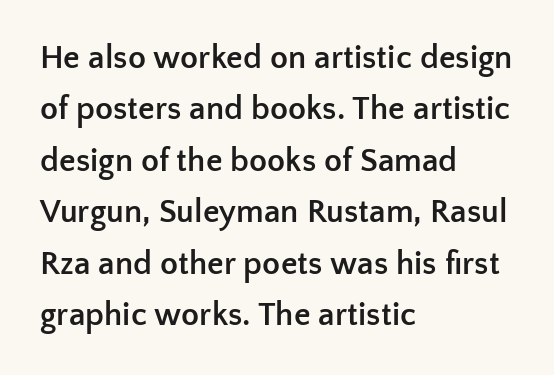
Nope, no serifs anywhere on these letters. The rendering uses a moderate line-height, typical for paragraphs. The string is rendered with underlining switched off. Tracking value appears to be zero — textbook default spacing. As a designer I'd log this as weight 700, bold. The lines in this sample share a left origin and differ only in where they stop.
